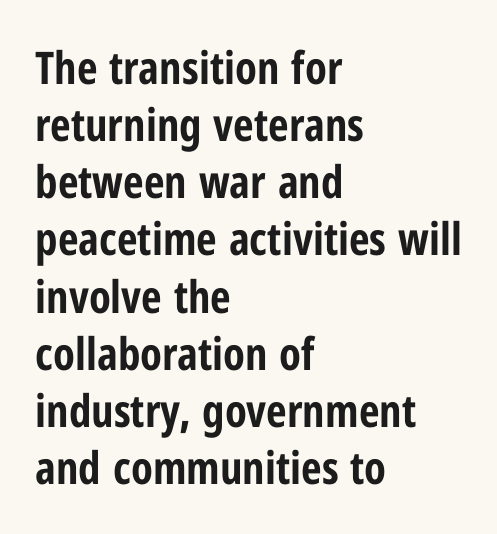
Q: Is the text bold? A: Yes.
Q: Is the text italic (slanted)? A: No, it is upright.
Q: Is the typeface a serif or a sans-serif typeface? A: Sans-serif.
Q: Is the text underlined? A: No.
Q: How is the paragraph aligned? A: Left-aligned.
Q: Is the spacing between letters normal or unusually wide? A: Normal.
Q: Is the spacing between lines tight, normal or loose? A: Normal.
Q: Width (condensed, normal, or wide)? A: Condensed.
Q: Stroke contrast? A: Low.
Q: x-height? A: Medium.
Q: Monospaced? A: No.
